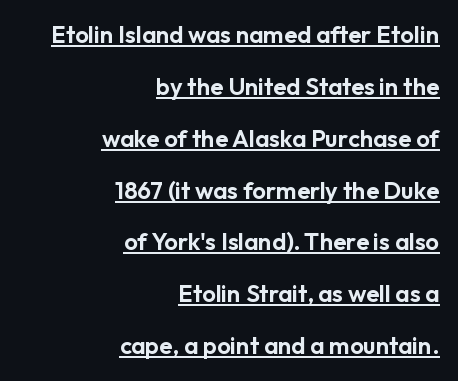
Q: Is the text italic (slanted)? A: No, it is upright.
Q: Is the text underlined? A: Yes.
Q: How is the paragraph aligned? A: Right-aligned.
Q: Is the spacing between letters normal or unusually wide? A: Normal.
Q: Is the spacing between lines tight, normal or loose? A: Loose.
